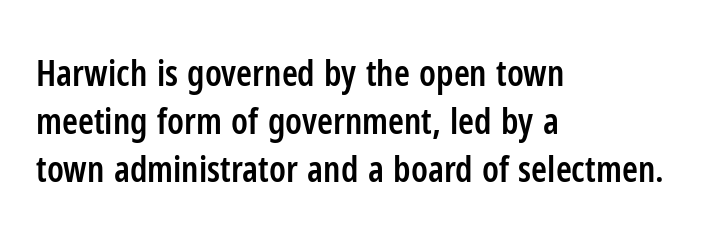
The rendering keeps characters at their native spacing. In CSS terms this would be text-align: left. Strokes here are thickened, but only to semibold level. This is roman type, the default non-slanted kind. Each letter keeps its own natural width here, so spacing adapts to shape.
